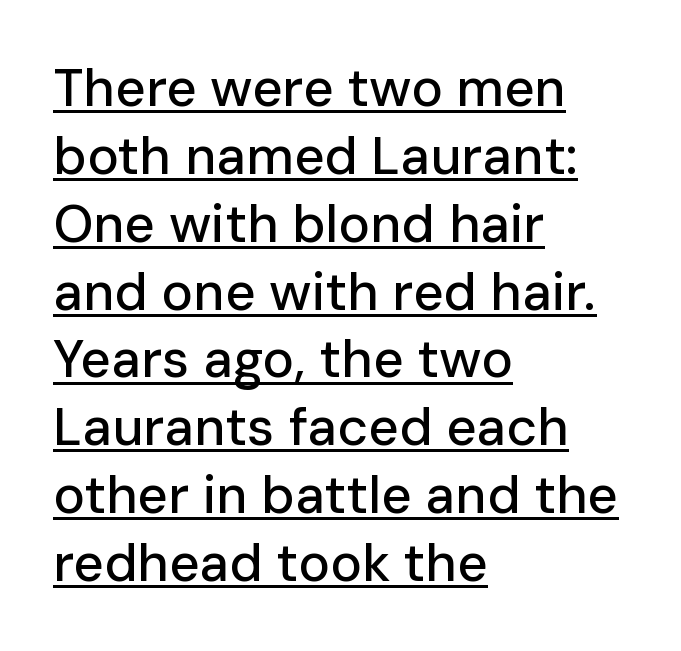
The image shows 53 px sans-serif type, upright; set left-aligned, normal line spacing (1.28x), normal letter spacing, underlined; low stroke contrast and a medium x-height.
